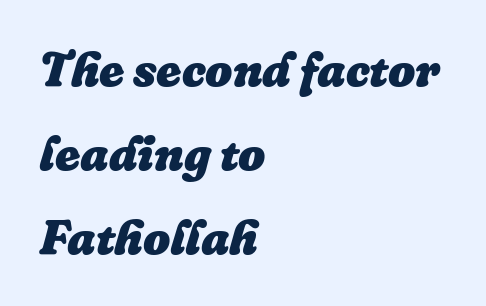
{"italic": "yes", "lean": "right", "slant_degrees": 16, "bold": "yes", "weight": "heavy", "width": "normal", "stroke_contrast": "low", "x_height": "medium", "monospaced": "no", "underline": "no", "align": "left", "line_spacing_ratio": 1.75, "letter_spacing": "normal", "letter_spacing_em": 0.0, "glyph_px": 48}
